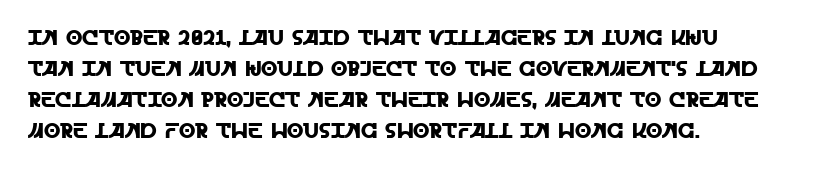
There is no visible air inserted between adjacent glyphs. Alignment: flush left. The words here are not underlined. The axis of the letterforms is exactly vertical. The designer left line spacing at the default.
